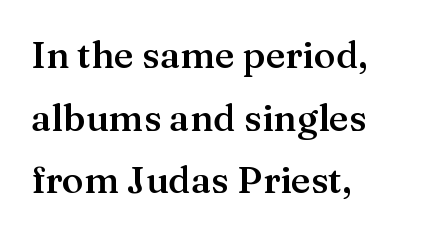
Q: Is the text bold? A: Semi-bold.
Q: Is the text italic (slanted)? A: No, it is upright.
Q: Is the typeface a serif or a sans-serif typeface? A: Serif.
Q: Is the text underlined? A: No.
Q: How is the paragraph aligned? A: Left-aligned.
Q: Is the spacing between letters normal or unusually wide? A: Normal.
Q: Is the spacing between lines tight, normal or loose? A: Normal.
Q: Width (condensed, normal, or wide)? A: Normal.
Q: Stroke contrast? A: Medium.
Q: x-height? A: Medium.
Q: Monospaced? A: No.
